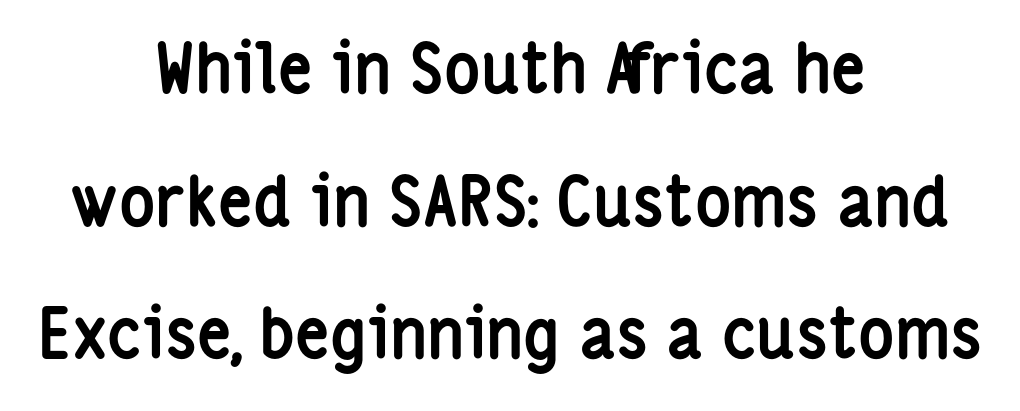
Q: Is the text bold? A: Yes.
Q: Is the text italic (slanted)? A: No, it is upright.
Q: Is the typeface a serif or a sans-serif typeface? A: Sans-serif.
Q: Is the text underlined? A: No.
Q: How is the paragraph aligned? A: Centered.
Q: Is the spacing between letters normal or unusually wide? A: Normal.
Q: Is the spacing between lines tight, normal or loose? A: Loose.
Q: Width (condensed, normal, or wide)? A: Condensed.
Q: Stroke contrast? A: Low.
Q: x-height? A: Medium.
Q: Monospaced? A: No.
